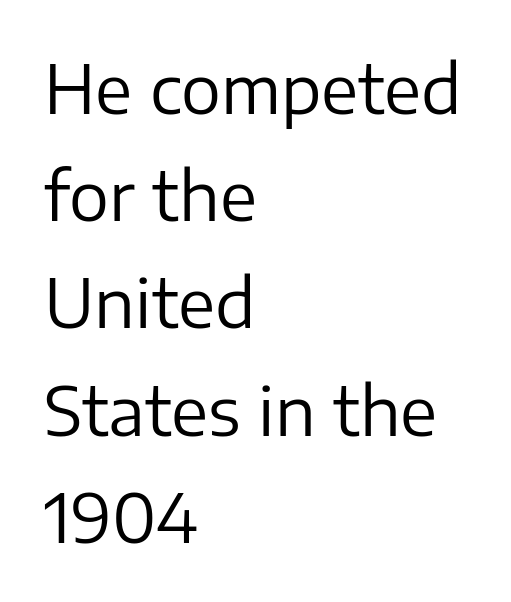
{"serif": "no", "italic": "no", "bold": "no", "weight": "regular", "width": "normal", "stroke_contrast": "low", "x_height": "medium", "monospaced": "no", "underline": "no", "align": "left", "line_spacing": "normal", "line_spacing_ratio": 1.6, "letter_spacing": "normal", "letter_spacing_em": 0.0, "glyph_px": 67}
